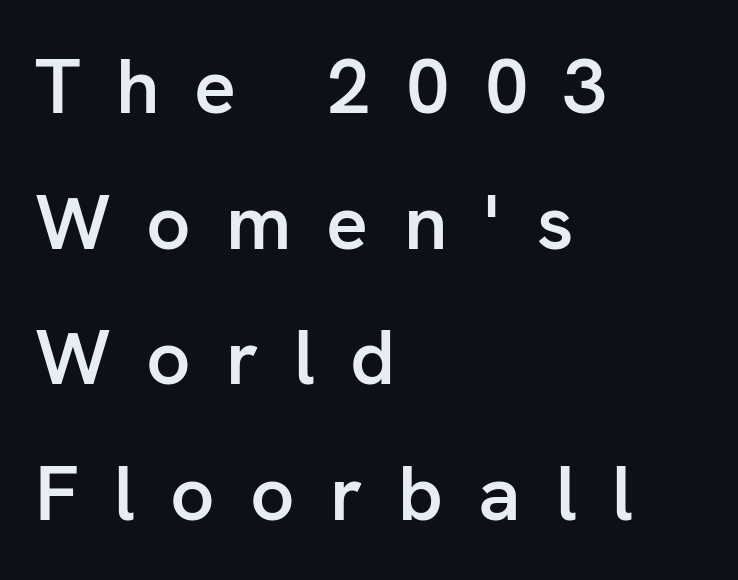
Q: Is the text bold? A: Semi-bold.
Q: Is the text italic (slanted)? A: No, it is upright.
Q: Is the typeface a serif or a sans-serif typeface? A: Sans-serif.
Q: Is the text underlined? A: No.
Q: How is the paragraph aligned? A: Left-aligned.
Q: Is the spacing between letters normal or unusually wide? A: Unusually wide.
Q: Width (condensed, normal, or wide)? A: Normal.
Q: Stroke contrast? A: Low.
Q: x-height? A: Medium.
Q: Monospaced? A: No.
